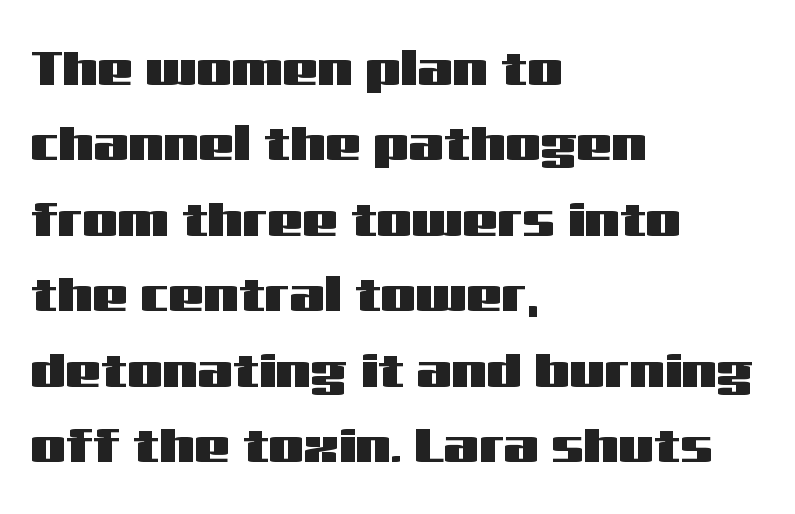
Q: Is the text italic (slanted)? A: No, it is upright.
Q: Is the typeface a serif or a sans-serif typeface? A: Sans-serif.
Q: Is the text underlined? A: No.
Q: How is the paragraph aligned? A: Left-aligned.
Q: Is the spacing between letters normal or unusually wide? A: Normal.
Q: Is the spacing between lines tight, normal or loose? A: Normal.
Q: Width (condensed, normal, or wide)? A: Wide.
Q: Stroke contrast? A: Medium.
Q: x-height? A: Medium.
Q: Monospaced? A: No.
